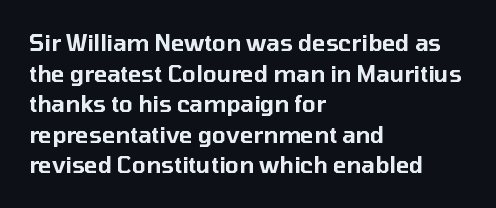
The image shows 22 px text type, upright; set left-aligned, normal line spacing (1.39x), normal letter spacing, not underlined.
